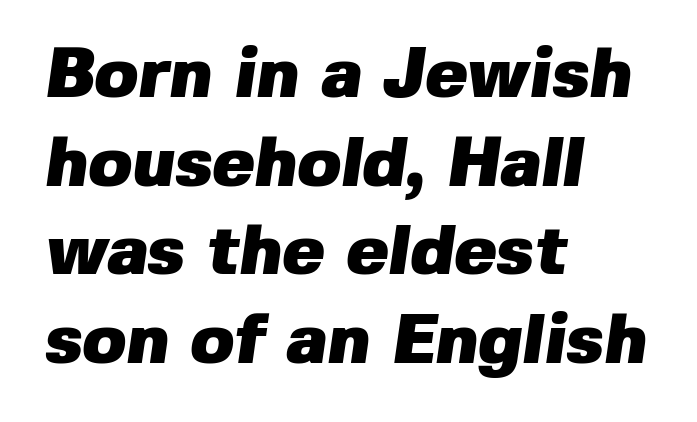
The image shows 71 px heavy sans-serif type; set left-aligned, normal line spacing (1.25x), normal letter spacing, not underlined; low stroke contrast and a medium x-height.
